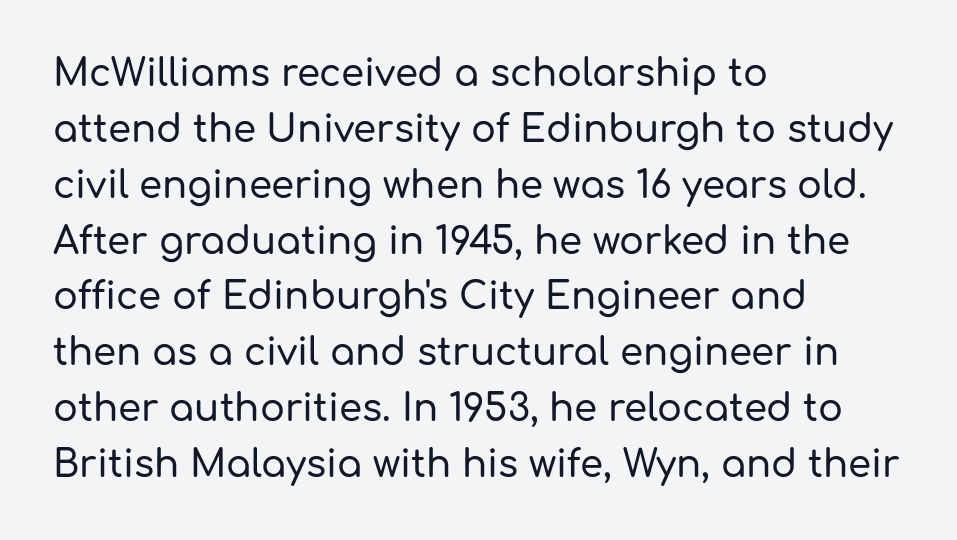
Q: Is the text italic (slanted)? A: No, it is upright.
Q: Is the typeface a serif or a sans-serif typeface? A: Sans-serif.
Q: Is the text underlined? A: No.
Q: How is the paragraph aligned? A: Left-aligned.
Q: Is the spacing between letters normal or unusually wide? A: Normal.
Q: Is the spacing between lines tight, normal or loose? A: Normal.
Q: Width (condensed, normal, or wide)? A: Normal.
Q: Stroke contrast? A: Low.
Q: x-height? A: Medium.
Q: Monospaced? A: No.
